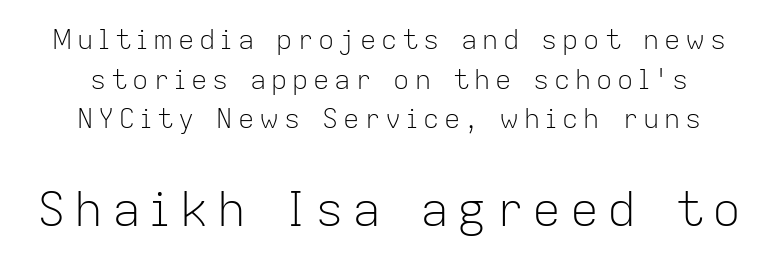
{"serif": "no", "italic": "no", "bold": "no", "weight": "light", "width": "normal", "stroke_contrast": "low", "x_height": "medium", "monospaced": "no", "underline": "no", "align": "center", "line_spacing": "normal", "line_spacing_ratio": 1.47, "larger_block": "second", "size_ratio": 1.78, "glyph_px": 48}
